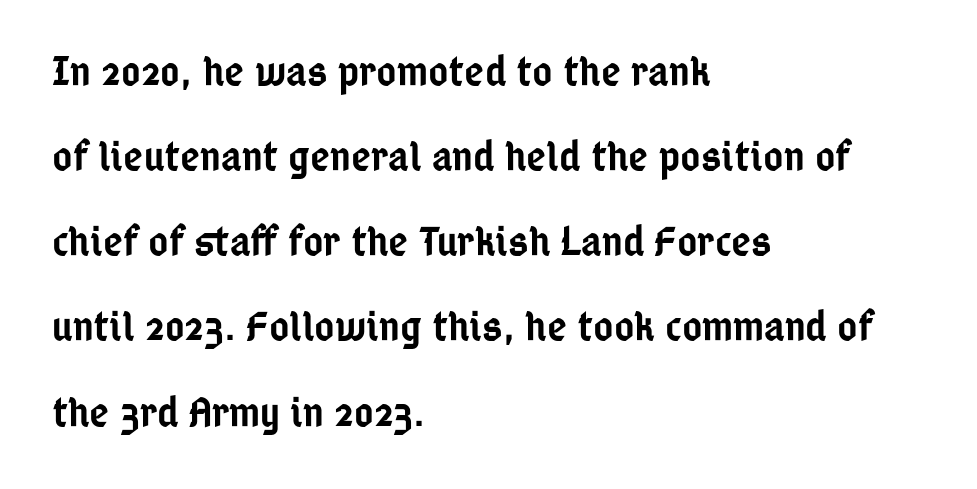
Leading is clearly above the norm, producing a sparse column. Classification — sans serif. The typesetter chose a ragged-right arrangement here. Think of a printed novel: that variable character pitch is what you see here.
